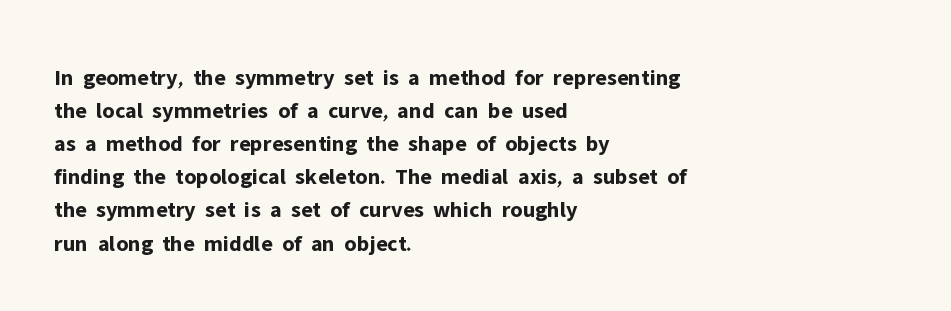
This sample keeps an unexceptional amount of space between lines. Strokes here are thick enough to call this a true bold. A student would call this left alignment; a typographer would say flush left, rag right. You can tell it's not italic because the verticals are truly vertical.
